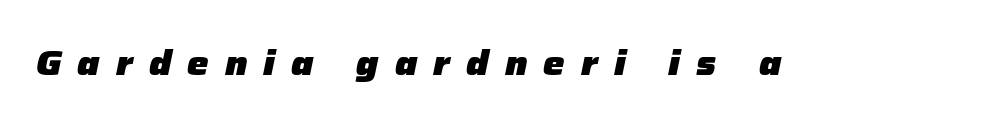
Q: Is the text bold? A: Yes.
Q: Is the text italic (slanted)? A: Yes, it leans right by about 12 degrees.
Q: Is the text underlined? A: No.
Q: Is the spacing between letters normal or unusually wide? A: Unusually wide.
Q: Width (condensed, normal, or wide)? A: Normal.
Q: Stroke contrast? A: Low.
Q: x-height? A: Medium.
Q: Monospaced? A: No.
